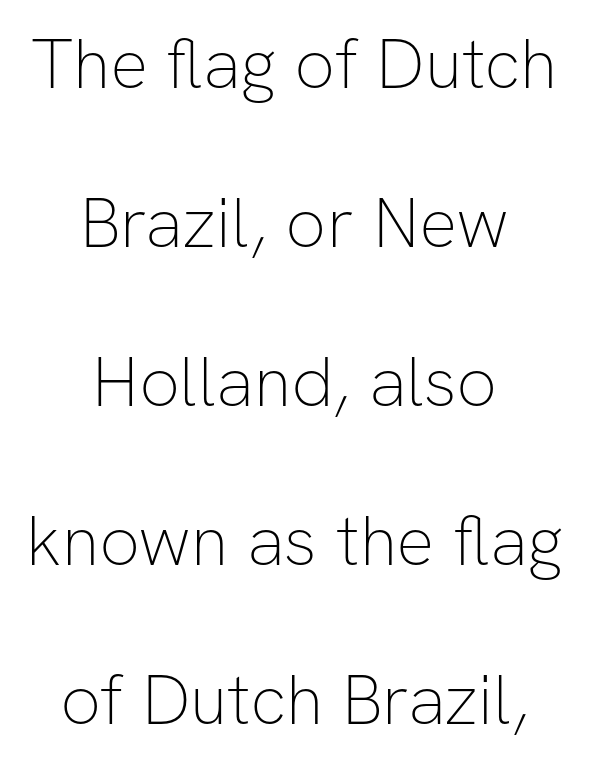
Q: Is the text bold? A: No.
Q: Is the text italic (slanted)? A: No, it is upright.
Q: Is the typeface a serif or a sans-serif typeface? A: Sans-serif.
Q: Is the text underlined? A: No.
Q: How is the paragraph aligned? A: Centered.
Q: Is the spacing between letters normal or unusually wide? A: Normal.
Q: Is the spacing between lines tight, normal or loose? A: Loose.
Q: Width (condensed, normal, or wide)? A: Normal.
Q: Stroke contrast? A: Low.
Q: x-height? A: Medium.
Q: Monospaced? A: No.
